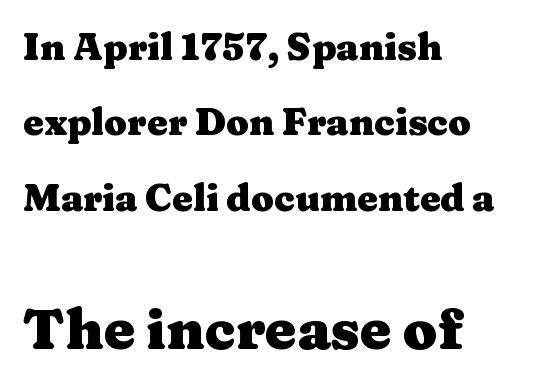
The image shows 56 px heavy, wide serif type, upright; set left-aligned, loose line spacing (2.04x), normal letter spacing, not underlined; the second (bottom) block is 1.51x larger; medium stroke contrast and a medium x-height.
